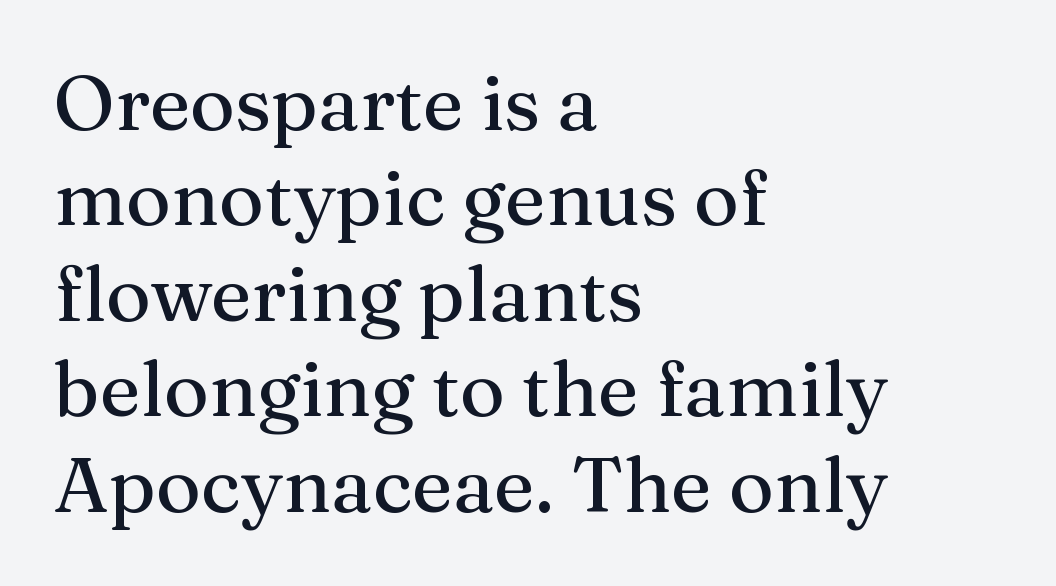
{"serif": "yes", "italic": "no", "width": "normal", "stroke_contrast": "medium", "x_height": "medium", "monospaced": "no", "underline": "no", "align": "left", "line_spacing_ratio": 1.24, "letter_spacing": "normal", "letter_spacing_em": 0.0, "glyph_px": 77}
